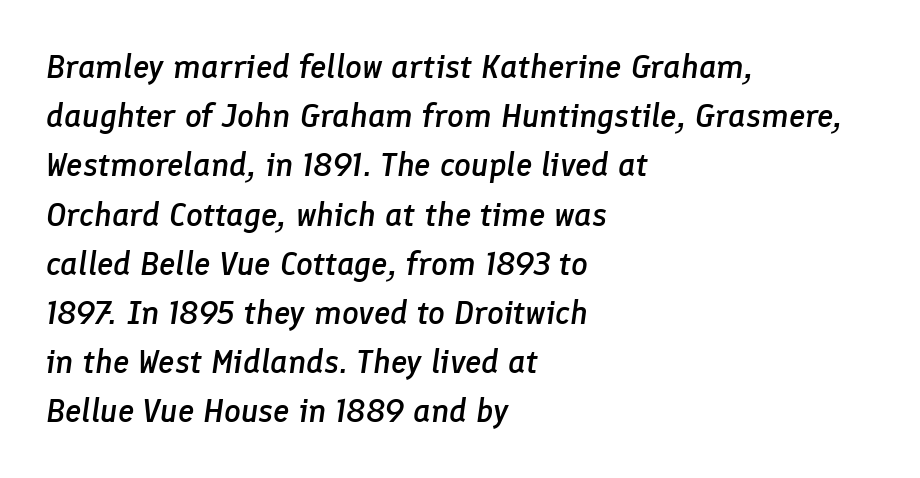
No word sits above an underline. Inter-character spacing is left at the font's built-in metrics. Do the characters align in a grid? No, the font is proportional. What's the leading like? Ordinary, nothing unusual. You can tell it's italic because the verticals aren't actually vertical.
